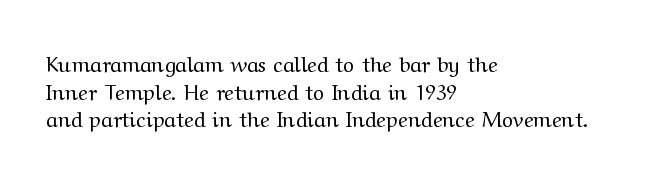
The image shows 21 px text type, upright; set left-aligned, normal line spacing (1.32x), normal letter spacing, not underlined.
